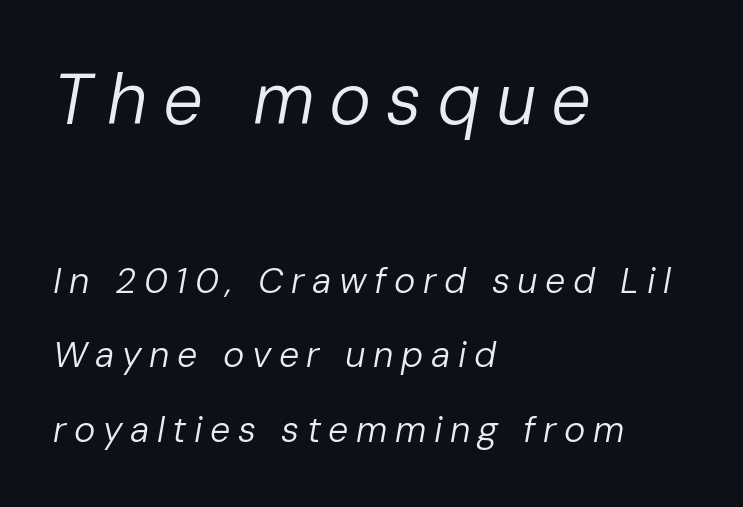
The image shows 71 px regular-weight type, italic (leaning right); set left-aligned, loose line spacing (2.07x), unusually wide letter spacing (+0.21 em), not underlined; the first (top) block is 1.97x larger; low stroke contrast and a medium x-height.
